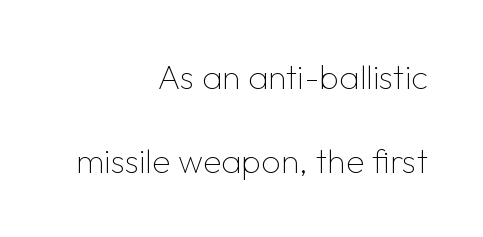
The image shows 34 px thin sans-serif type, upright; set right-aligned, loose line spacing (2.47x), normal letter spacing, not underlined; low stroke contrast and a medium x-height.
